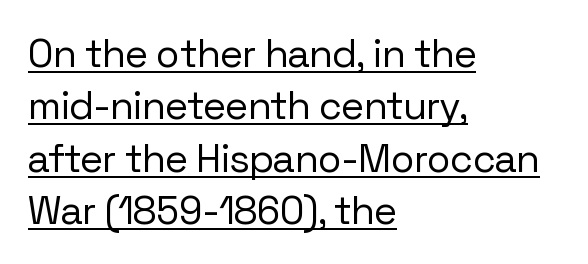
Left-aligned paragraph, ragged on the right. If you drew a line through each stem, it would be perfectly vertical. Note: no serifs on the glyphs. Looks like someone drew a line under every word here.
